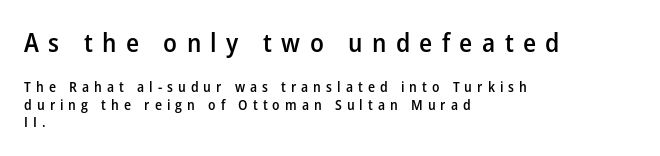
Every character sits straight up, as roman type does. The rendering inserts visible extra space after every character. Notice how the passage keeps a crisp vertical edge on the left only. The space directly below the letters is spotless. The rendering uses a semibold face; strokes are thickened but not to full bold. The emphasis by scale lands on block number one, above.
